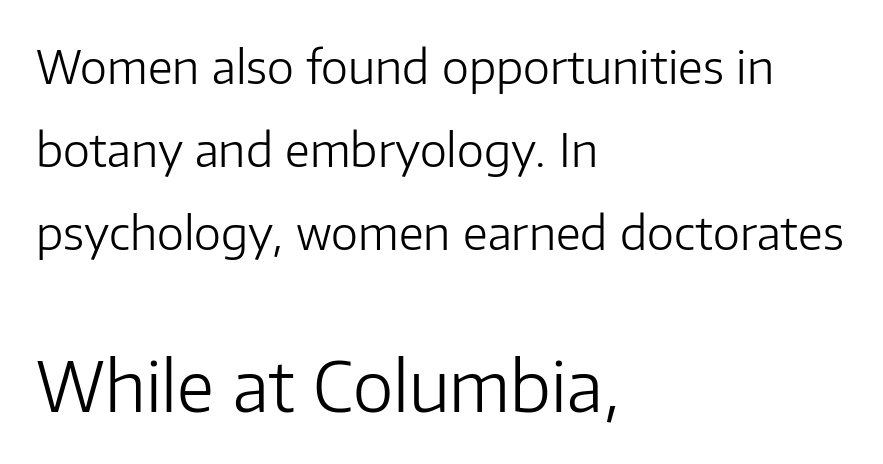
Designer's note — italics off, roman on. The area under the type is left untouched. Teacher's note: observe the even left margin — that is flush-left alignment. The face used here is proportionally spaced, like ordinary book or web type.
